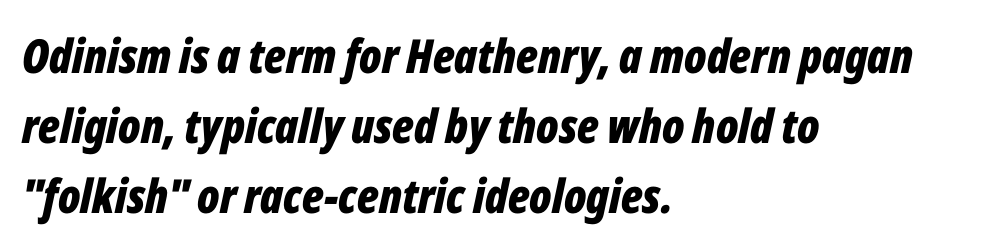
Glance below the letters and you will spot only blank space. Is this a fixed-width face? No — the glyphs have proportional, varying widths. Is the type bold? Yes — the strokes are clearly thick and heavy. Designer's note — italics engaged.
